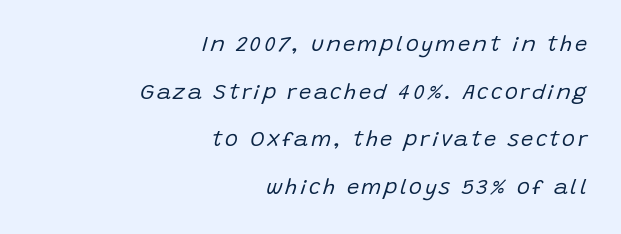
The image shows 22 px text type, italic (leaning right); set right-aligned, loose line spacing (2.16x), not underlined.
